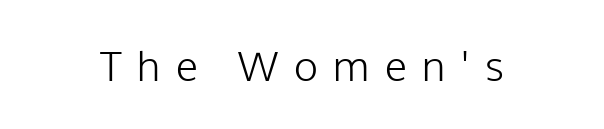
The typesetting does not lean heavy: it is not bold. A clean baseline with only descenders dipping below it. Looks like regular typesetting: each glyph gets only the width it needs. Observe the wide spacing: letters keep a clear distance from each other.
